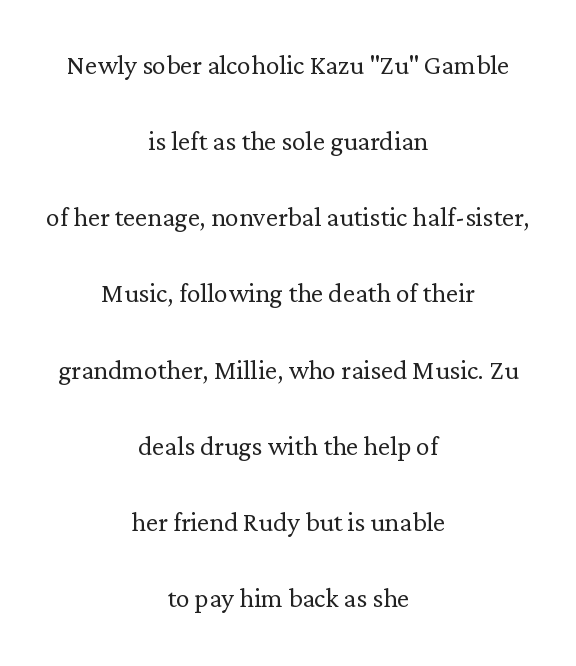
Q: Is the text bold? A: No.
Q: Is the text italic (slanted)? A: No, it is upright.
Q: Is the typeface a serif or a sans-serif typeface? A: Serif.
Q: Is the text underlined? A: No.
Q: How is the paragraph aligned? A: Centered.
Q: Is the spacing between letters normal or unusually wide? A: Normal.
Q: Is the spacing between lines tight, normal or loose? A: Loose.
Q: Width (condensed, normal, or wide)? A: Normal.
Q: Stroke contrast? A: Low.
Q: x-height? A: Medium.
Q: Monospaced? A: No.
